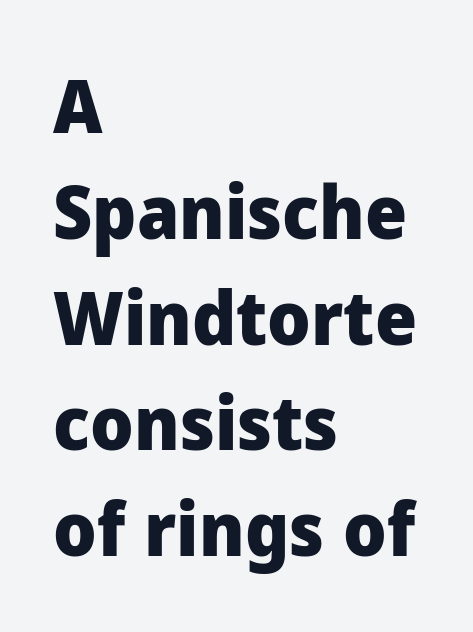
Q: Is the text bold? A: Yes.
Q: Is the text italic (slanted)? A: No, it is upright.
Q: Is the typeface a serif or a sans-serif typeface? A: Sans-serif.
Q: Is the text underlined? A: No.
Q: How is the paragraph aligned? A: Left-aligned.
Q: Is the spacing between letters normal or unusually wide? A: Normal.
Q: Is the spacing between lines tight, normal or loose? A: Normal.
Q: Width (condensed, normal, or wide)? A: Normal.
Q: Stroke contrast? A: Low.
Q: x-height? A: Medium.
Q: Monospaced? A: No.
